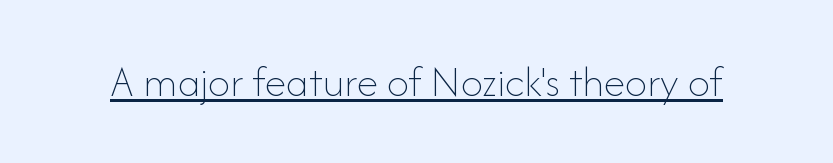
{"italic": "no", "bold": "no", "weight": "thin", "width": "normal", "stroke_contrast": "low", "x_height": "small", "monospaced": "no", "underline": "yes", "letter_spacing": "normal", "letter_spacing_em": 0.0, "glyph_px": 44}
